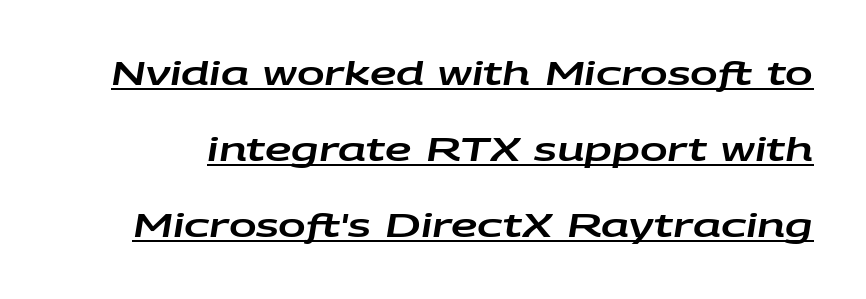
Rendered with sloped, italic letterforms. Think of a printed novel: that variable character pitch is what you see here. Here the glyphs are tracked normally, forming tight word shapes. A continuous stroke trails under the words, as in a hyperlink.
